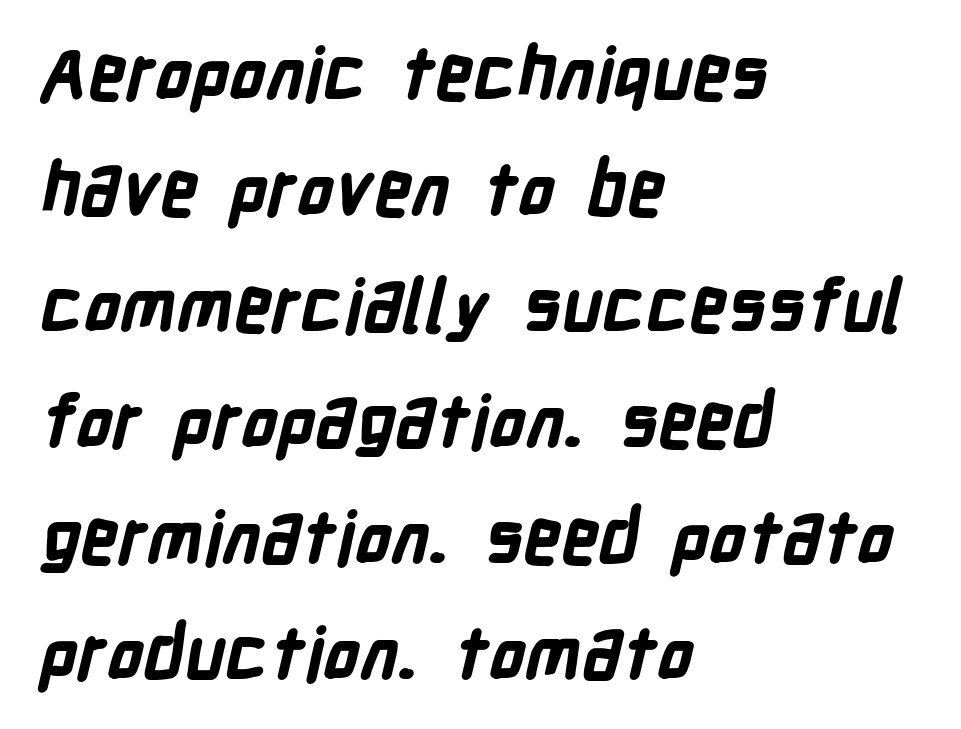
The image shows 73 px bold, condensed sans-serif type; set left-aligned, normal line spacing (1.59x), normal letter spacing, not underlined; low stroke contrast and a medium x-height.
